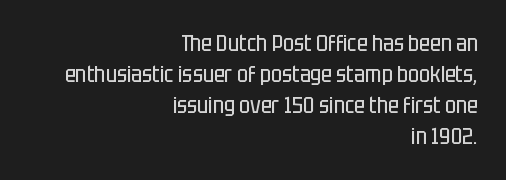
The image shows 23 px text type, upright; set right-aligned, normal line spacing (1.35x), normal letter spacing, not underlined.
